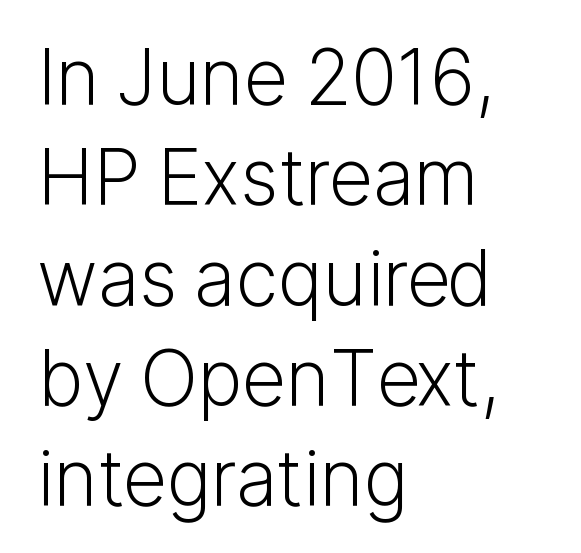
Q: Is the text bold? A: No.
Q: Is the text italic (slanted)? A: No, it is upright.
Q: Is the typeface a serif or a sans-serif typeface? A: Sans-serif.
Q: Is the text underlined? A: No.
Q: How is the paragraph aligned? A: Left-aligned.
Q: Is the spacing between letters normal or unusually wide? A: Normal.
Q: Is the spacing between lines tight, normal or loose? A: Normal.
Q: Width (condensed, normal, or wide)? A: Normal.
Q: Stroke contrast? A: Low.
Q: x-height? A: Medium.
Q: Monospaced? A: No.
